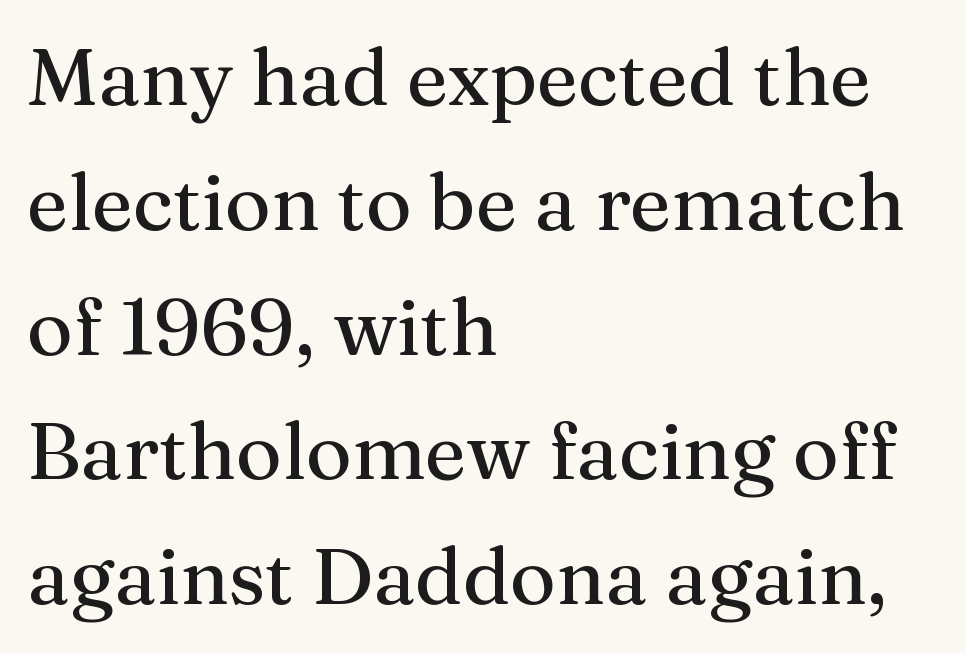
Anything drawn beneath the words? Only blank space. The rendering uses natural spacing where letterforms have individual widths. Teacher's note: observe the even left margin — that is flush-left alignment. Line spacing here is normal. This is serif lettering, the kind often seen in printed books. This is roman type, the default non-slanted kind.
